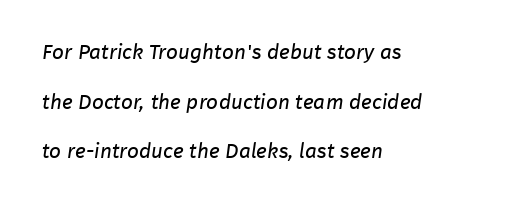
{"bold": "no", "underline": "no", "align": "left", "line_spacing": "loose", "line_spacing_ratio": 2.36, "letter_spacing": "normal", "letter_spacing_em": 0.0, "glyph_px": 21}
